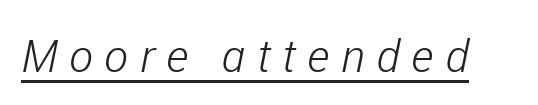
The image shows 45 px light, condensed type, italic (leaning right); set unusually wide letter spacing (+0.26 em), underlined; low stroke contrast and a medium x-height.
